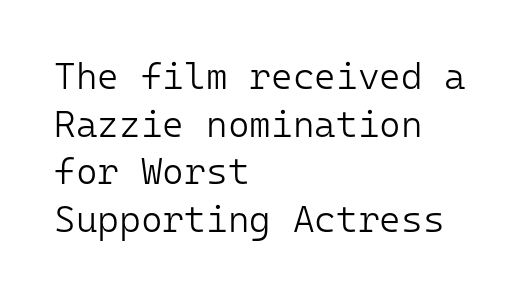
Q: Is the text bold? A: No.
Q: Is the text italic (slanted)? A: No, it is upright.
Q: Is the typeface a serif or a sans-serif typeface? A: Sans-serif.
Q: Is the text underlined? A: No.
Q: How is the paragraph aligned? A: Left-aligned.
Q: Is the spacing between letters normal or unusually wide? A: Normal.
Q: Is the spacing between lines tight, normal or loose? A: Normal.
Q: Width (condensed, normal, or wide)? A: Normal.
Q: Stroke contrast? A: Low.
Q: x-height? A: Medium.
Q: Monospaced? A: Yes.
